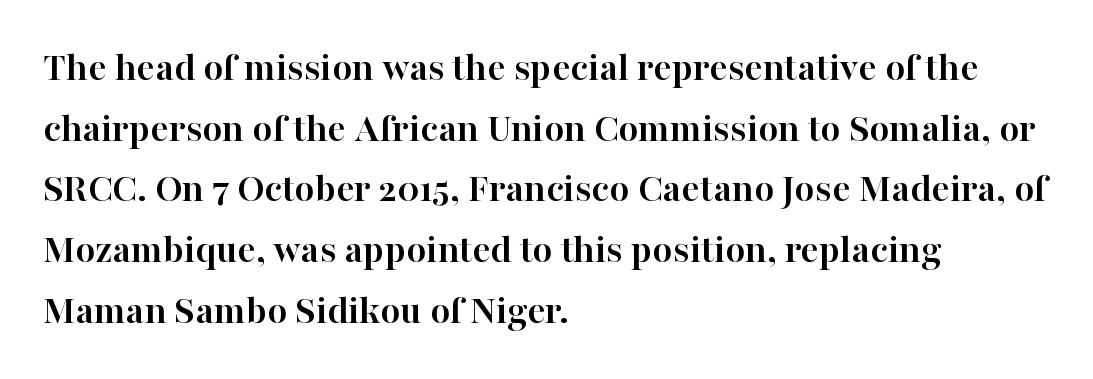
Q: Is the text bold? A: Yes.
Q: Is the text italic (slanted)? A: No, it is upright.
Q: Is the typeface a serif or a sans-serif typeface? A: Serif.
Q: Is the text underlined? A: No.
Q: How is the paragraph aligned? A: Left-aligned.
Q: Is the spacing between letters normal or unusually wide? A: Normal.
Q: Is the spacing between lines tight, normal or loose? A: Normal.
Q: Width (condensed, normal, or wide)? A: Normal.
Q: Stroke contrast? A: High.
Q: x-height? A: Medium.
Q: Monospaced? A: No.
